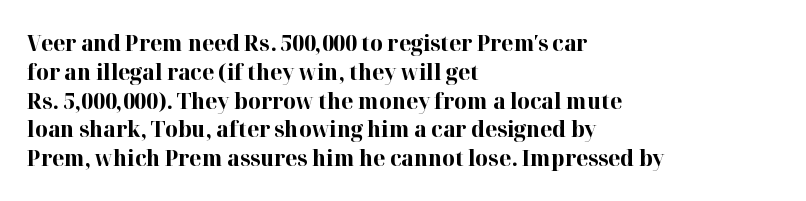
{"italic": "no", "bold": "yes", "underline": "no", "align": "left", "line_spacing": "normal", "line_spacing_ratio": 1.31, "letter_spacing": "normal", "letter_spacing_em": 0.0, "glyph_px": 22}
